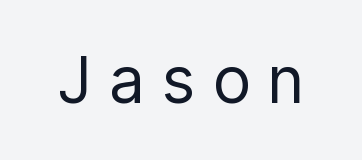
{"serif": "no", "italic": "no", "bold": "no", "weight": "regular", "width": "condensed", "stroke_contrast": "low", "x_height": "medium", "monospaced": "no", "underline": "no", "letter_spacing": "wide", "letter_spacing_em": 0.31, "glyph_px": 64}
